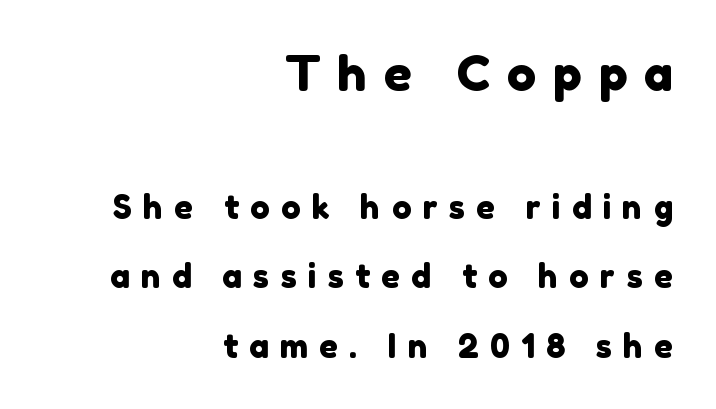
The image shows 49 px sans-serif type; set right-aligned, loose line spacing (2.11x), unusually wide letter spacing (+0.34 em), not underlined; the first (top) block is 1.48x larger; a medium x-height.
